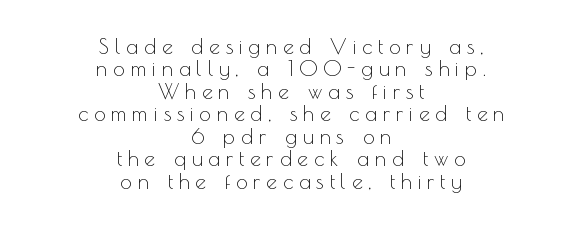
Q: Is the text bold? A: No.
Q: Is the text italic (slanted)? A: No, it is upright.
Q: Is the text underlined? A: No.
Q: How is the paragraph aligned? A: Centered.
Q: Is the spacing between letters normal or unusually wide? A: Unusually wide.
Q: Is the spacing between lines tight, normal or loose? A: Tight.
